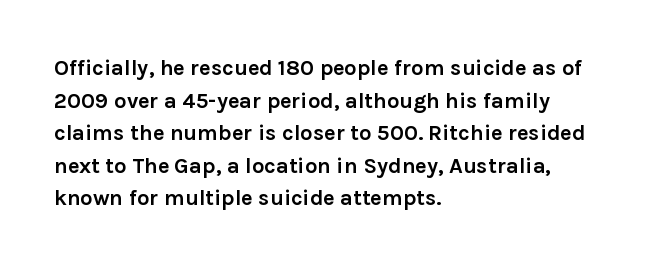
The letters stand straight up with perfectly vertical stems. Vertical spacing — default. Beneath every word, the page is bare. Typeset ragged right — the left edge is the straight one.
